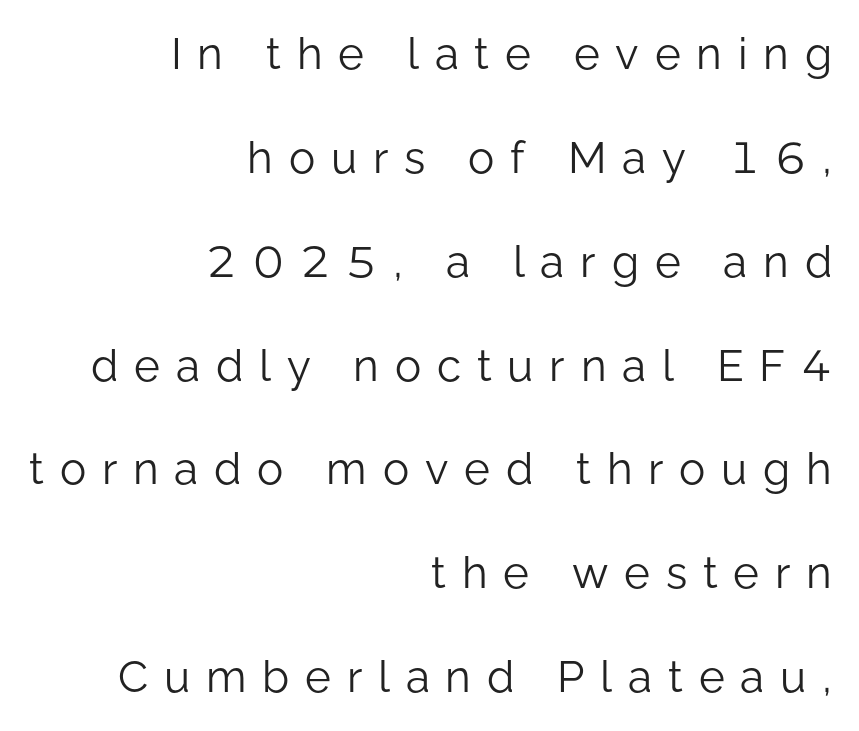
This rendering features lettering with no underline. These lines are set flush right with a ragged left edge. A roman cut, with each character standing at attention. Stroke terminals: plain, sans-serif. Honestly, the letter spacing is so wide it's the main thing you notice.
